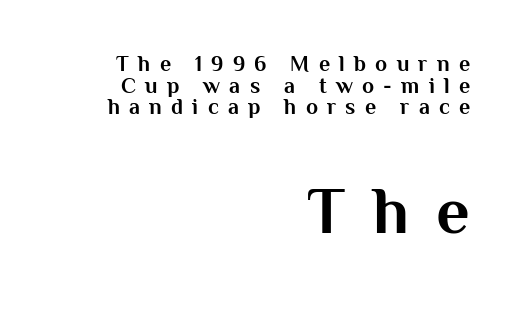
{"serif": "no", "italic": "no", "bold": "yes", "weight": "bold", "width": "normal", "stroke_contrast": "medium", "x_height": "medium", "monospaced": "no", "underline": "no", "align": "right", "line_spacing": "tight", "line_spacing_ratio": 0.98, "letter_spacing": "wide", "letter_spacing_em": 0.42, "larger_block": "second", "size_ratio": 3.0, "glyph_px": 66}
